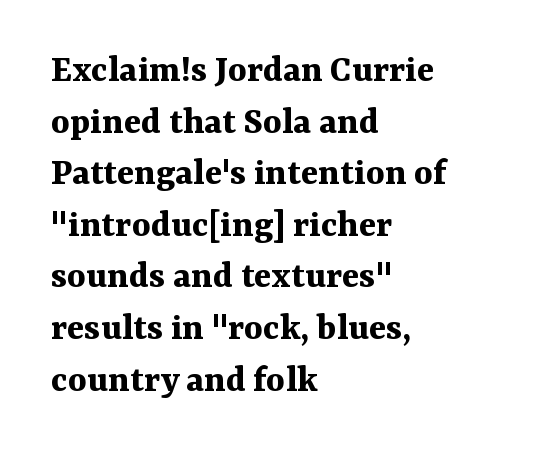
The image shows 40 px bold serif type, upright; set left-aligned, normal line spacing (1.29x), normal letter spacing, not underlined; medium stroke contrast and a medium x-height.
